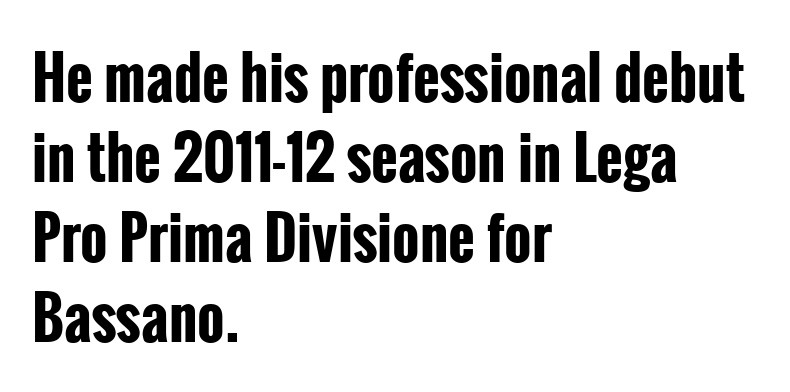
Q: Is the text bold? A: Yes.
Q: Is the text italic (slanted)? A: No, it is upright.
Q: Is the typeface a serif or a sans-serif typeface? A: Sans-serif.
Q: Is the text underlined? A: No.
Q: How is the paragraph aligned? A: Left-aligned.
Q: Is the spacing between letters normal or unusually wide? A: Normal.
Q: Is the spacing between lines tight, normal or loose? A: Normal.
Q: Width (condensed, normal, or wide)? A: Condensed.
Q: Stroke contrast? A: Low.
Q: x-height? A: Medium.
Q: Monospaced? A: No.
